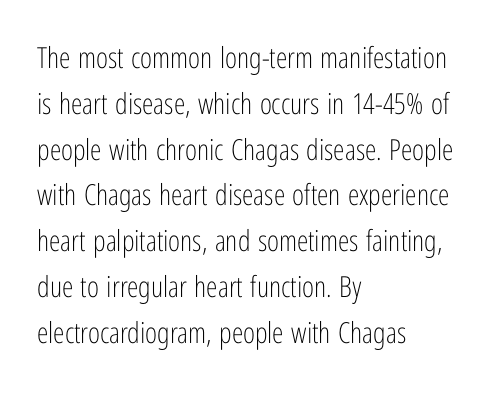
The line texture is even and compact thanks to regular tracking. The passage shown is typed in a proportional face where columns would drift. In CSS terms this would be text-align: left. Letters have the restrained weight of plain body copy at most. A bare baseline throughout the passage.
